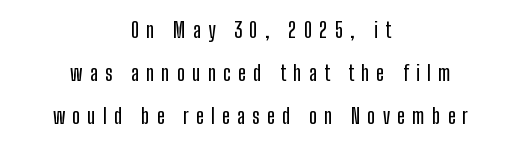
The image shows 21 px text type, upright; set centered, loose line spacing (2.04x), unusually wide letter spacing (+0.34 em), not underlined.
